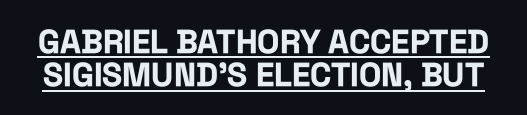
{"serif": "no", "italic": "no", "bold": "yes", "weight": "bold", "width": "condensed", "stroke_contrast": "low", "x_height": "large", "monospaced": "no", "underline": "yes", "line_spacing": "tight", "line_spacing_ratio": 1.01, "letter_spacing": "normal", "letter_spacing_em": 0.0, "glyph_px": 33}
